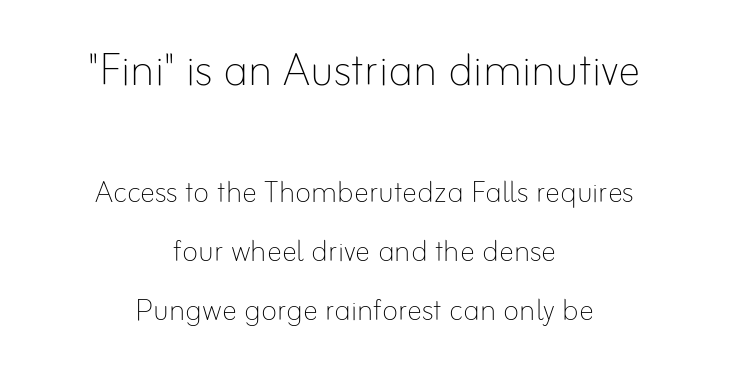
{"italic": "no", "bold": "no", "weight": "thin", "width": "normal", "stroke_contrast": "low", "x_height": "small", "monospaced": "no", "underline": "no", "align": "center", "line_spacing": "normal", "line_spacing_ratio": 1.55, "letter_spacing": "normal", "letter_spacing_em": 0.0, "larger_block": "first", "size_ratio": 1.5, "glyph_px": 57}
